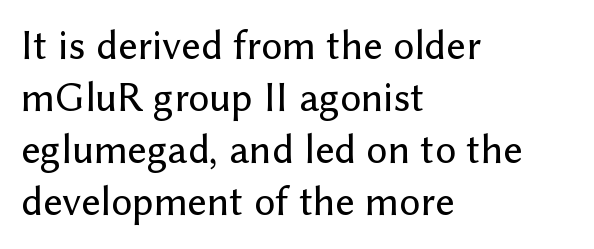
Nope, no serifs anywhere on these letters. Do the letters lean? They stand straight. The face used here is proportionally spaced, like ordinary book or web type. Words float on clear page, feet unadorned. Compared with a centered layout, this one pins lines to the left instead.
